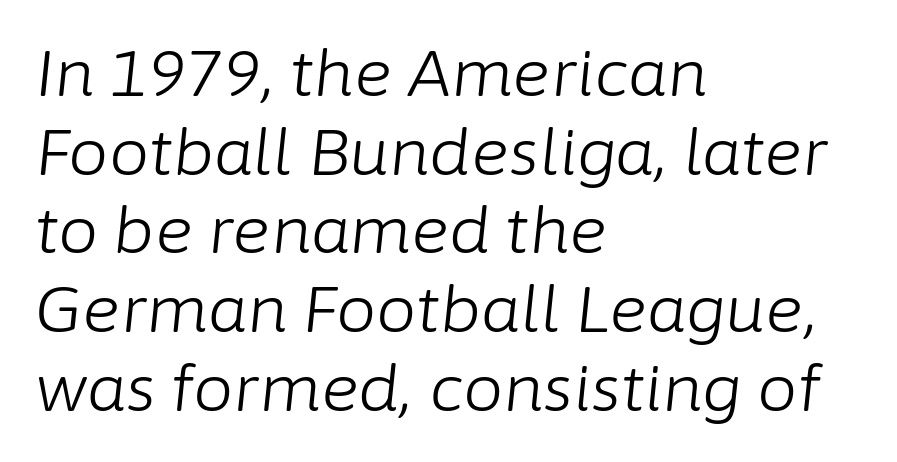
The image shows 64 px light type, italic (leaning right); set left-aligned, line spacing 1.23x, normal letter spacing, not underlined; low stroke contrast and a medium x-height.
